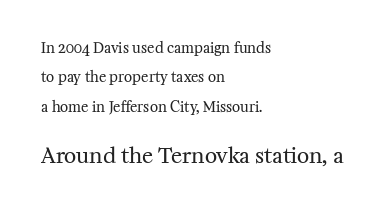
{"italic": "no", "bold": "no", "underline": "no", "align": "left", "line_spacing": "loose", "line_spacing_ratio": 2.09, "letter_spacing": "normal", "letter_spacing_em": 0.0, "larger_block": "second", "size_ratio": 1.5, "glyph_px": 21}
